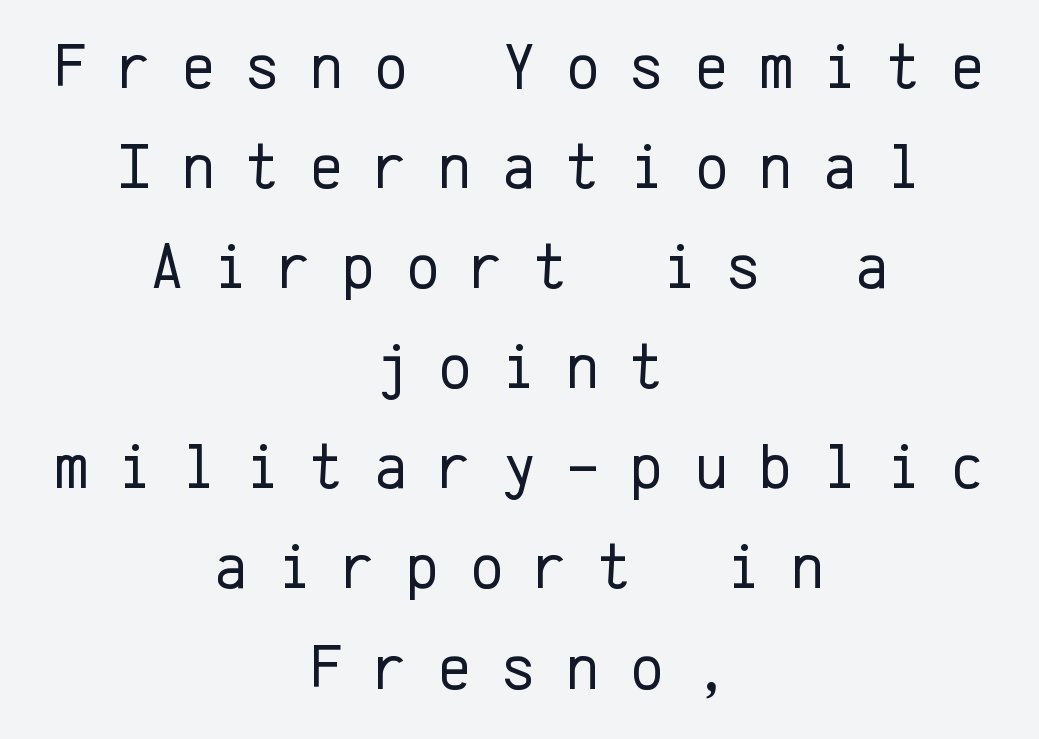
Upright lettering throughout. The rendering uses typewriter-style spacing with identical character cells. A normal amount of white space separates one row of letters from the next. Each line is balanced around a shared central axis.
